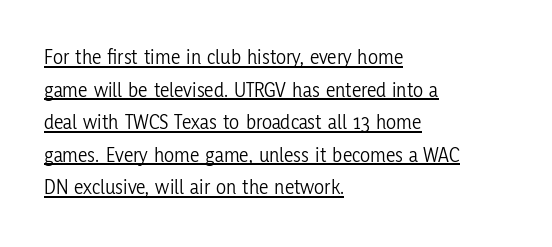
The image shows 21 px text type, upright; set left-aligned, normal line spacing (1.55x), normal letter spacing, underlined.
